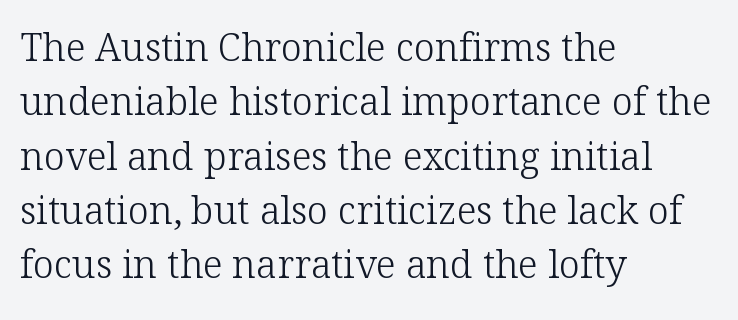
Q: Is the text bold? A: No.
Q: Is the text italic (slanted)? A: No, it is upright.
Q: Is the typeface a serif or a sans-serif typeface? A: Serif.
Q: Is the text underlined? A: No.
Q: How is the paragraph aligned? A: Left-aligned.
Q: Is the spacing between letters normal or unusually wide? A: Normal.
Q: Is the spacing between lines tight, normal or loose? A: Normal.
Q: Width (condensed, normal, or wide)? A: Normal.
Q: Stroke contrast? A: Low.
Q: x-height? A: Medium.
Q: Monospaced? A: No.
